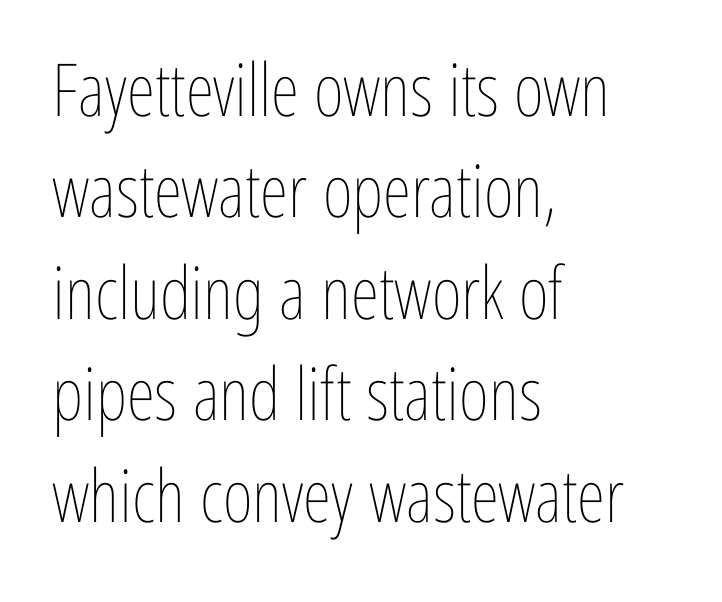
Q: Is the text bold? A: No.
Q: Is the text italic (slanted)? A: No, it is upright.
Q: Is the text underlined? A: No.
Q: How is the paragraph aligned? A: Left-aligned.
Q: Is the spacing between letters normal or unusually wide? A: Normal.
Q: Is the spacing between lines tight, normal or loose? A: Normal.
Q: Width (condensed, normal, or wide)? A: Condensed.
Q: Stroke contrast? A: Low.
Q: x-height? A: Medium.
Q: Monospaced? A: No.
